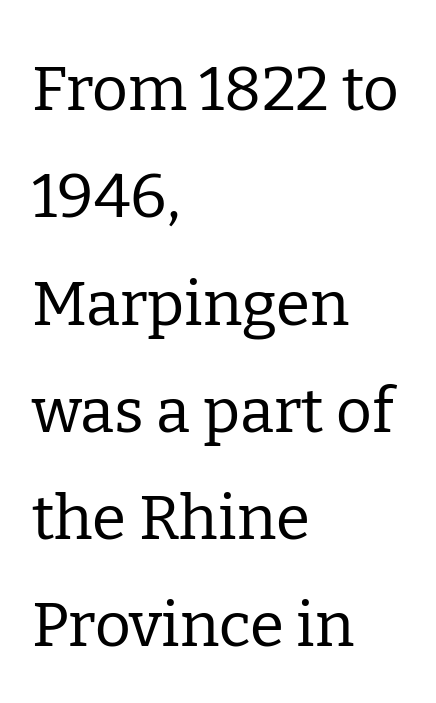
The image shows 62 px regular-weight serif type, upright; set left-aligned, line spacing 1.73x, normal letter spacing, not underlined; low stroke contrast and a medium x-height.
